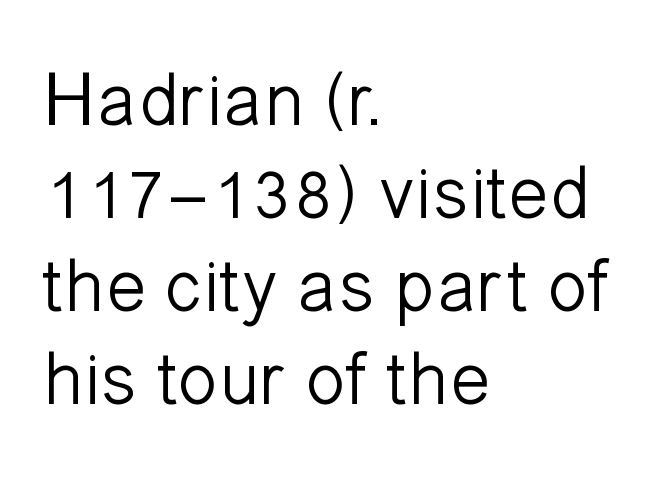
Q: Is the text bold? A: No.
Q: Is the text italic (slanted)? A: No, it is upright.
Q: Is the typeface a serif or a sans-serif typeface? A: Sans-serif.
Q: Is the text underlined? A: No.
Q: How is the paragraph aligned? A: Left-aligned.
Q: Is the spacing between letters normal or unusually wide? A: Normal.
Q: Width (condensed, normal, or wide)? A: Normal.
Q: Stroke contrast? A: Low.
Q: x-height? A: Medium.
Q: Monospaced? A: No.
